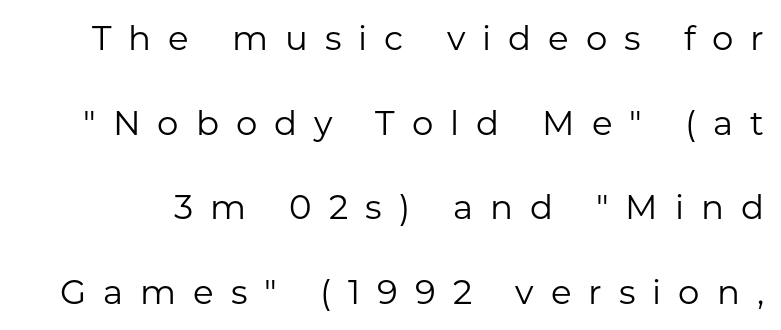
{"serif": "no", "italic": "no", "bold": "no", "weight": "regular", "width": "normal", "stroke_contrast": "low", "x_height": "medium", "monospaced": "no", "underline": "no", "line_spacing": "loose", "line_spacing_ratio": 2.49, "letter_spacing": "wide", "letter_spacing_em": 0.5, "glyph_px": 34}
